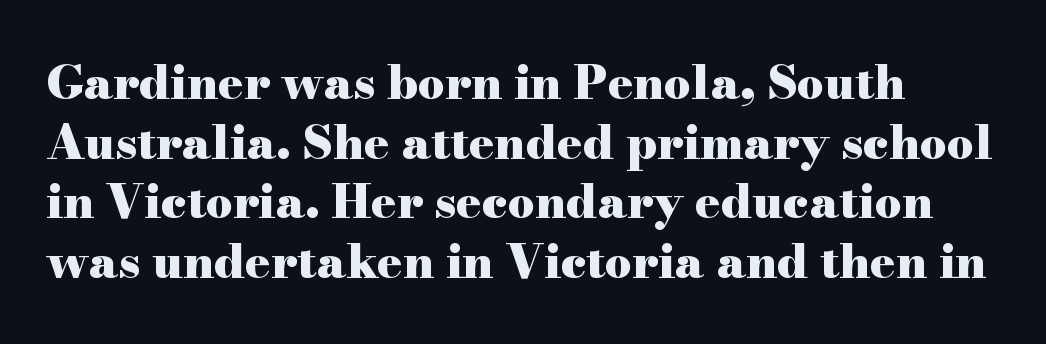
The image shows 47 px heavy, wide serif type, upright; set normal line spacing (1.27x), normal letter spacing, not underlined; high stroke contrast and a small x-height.
